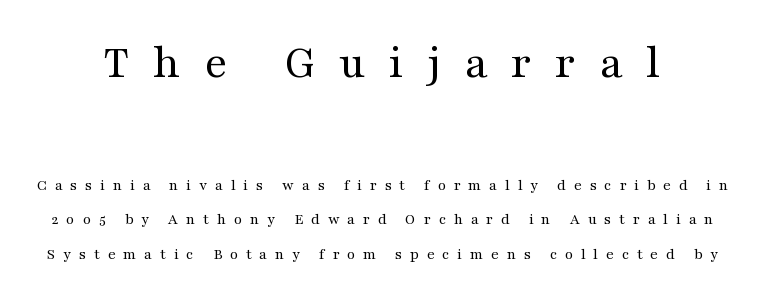
Q: Is the text bold? A: No.
Q: Is the text italic (slanted)? A: No, it is upright.
Q: Is the typeface a serif or a sans-serif typeface? A: Serif.
Q: Is the text underlined? A: No.
Q: Is the spacing between letters normal or unusually wide? A: Unusually wide.
Q: Is the spacing between lines tight, normal or loose? A: Loose.
Q: Which block of text is set in a larger size, the first (top) or the second (bottom)? A: The first (top) one.
Q: Width (condensed, normal, or wide)? A: Wide.
Q: Stroke contrast? A: Medium.
Q: x-height? A: Medium.
Q: Monospaced? A: No.
